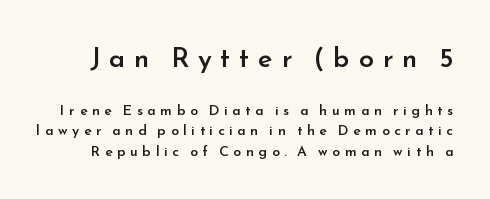
Q: Is the text bold? A: Semi-bold.
Q: Is the text italic (slanted)? A: No, it is upright.
Q: Is the text underlined? A: No.
Q: Is the spacing between letters normal or unusually wide? A: Unusually wide.
Q: Is the spacing between lines tight, normal or loose? A: Normal.
Q: Which block of text is set in a larger size, the first (top) or the second (bottom)? A: The first (top) one.
